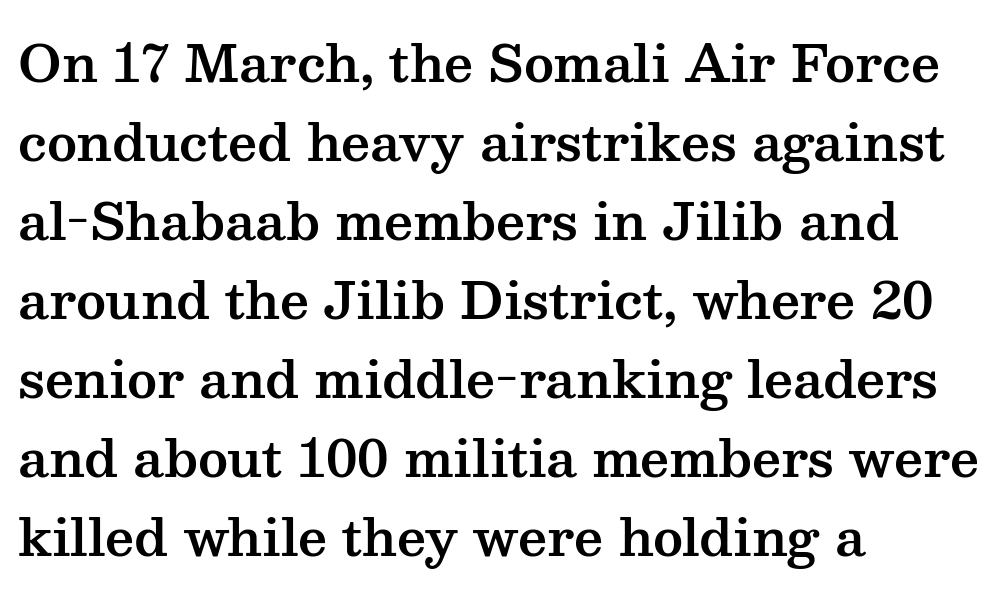
{"serif": "yes", "italic": "no", "width": "wide", "stroke_contrast": "medium", "x_height": "medium", "monospaced": "no", "underline": "no", "align": "left", "line_spacing": "normal", "line_spacing_ratio": 1.55, "letter_spacing": "normal", "letter_spacing_em": 0.0, "glyph_px": 51}
